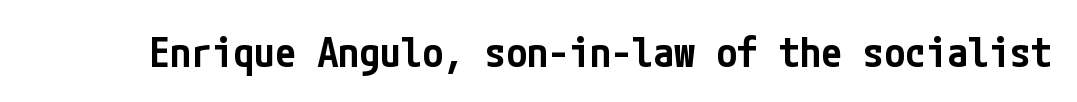
Q: Is the text bold? A: Semi-bold.
Q: Is the text italic (slanted)? A: No, it is upright.
Q: Is the typeface a serif or a sans-serif typeface? A: Sans-serif.
Q: Is the text underlined? A: No.
Q: Is the spacing between letters normal or unusually wide? A: Normal.
Q: Width (condensed, normal, or wide)? A: Condensed.
Q: Stroke contrast? A: Low.
Q: x-height? A: Medium.
